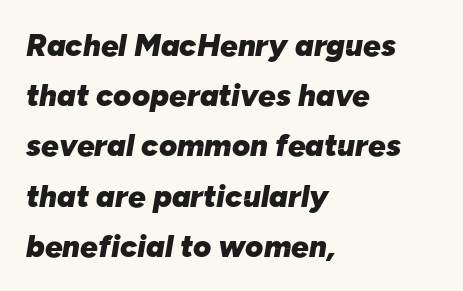
Here the designer chose a conventional face with non-uniform glyph widths. The font is running at its bold setting. This rendering features lettering with no underline. Look at the tracking — it's just the regular setting, nothing added. This sample uses an oblique cut, with every glyph tilted off the vertical. These lines sit exactly where default settings would place them.
